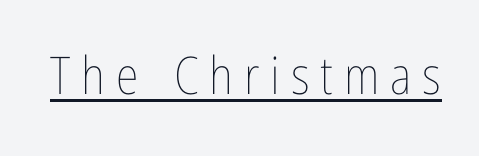
The image shows 52 px thin, condensed type, upright; set unusually wide letter spacing (+0.21 em), underlined; low stroke contrast and a medium x-height.
